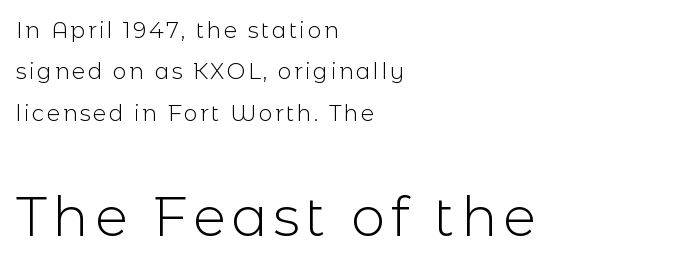
{"serif": "no", "italic": "no", "bold": "no", "weight": "light", "width": "normal", "x_height": "medium", "monospaced": "no", "underline": "no", "align": "left", "line_spacing_ratio": 1.88, "larger_block": "second", "size_ratio": 2.45, "glyph_px": 54}
